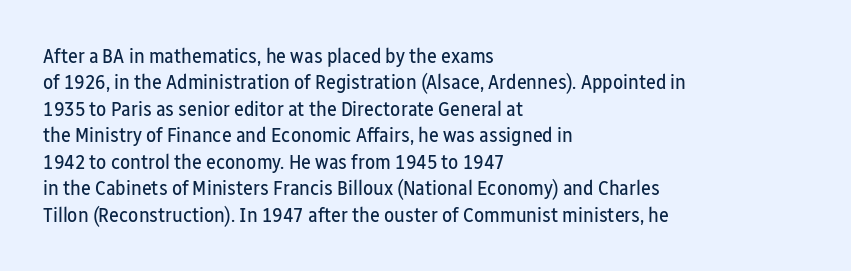
Q: Is the text bold? A: No.
Q: Is the text italic (slanted)? A: No, it is upright.
Q: Is the text underlined? A: No.
Q: How is the paragraph aligned? A: Left-aligned.
Q: Is the spacing between letters normal or unusually wide? A: Normal.
Q: Is the spacing between lines tight, normal or loose? A: Normal.
